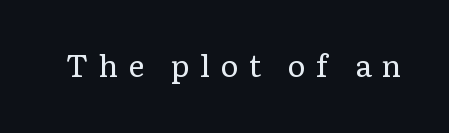
In terms of posture, this sample is upright. Tracking value appears strongly positive — letters spread wide. Does the type have serifs? Yes, each stem ends in a small foot. No word sits above an underline. Do the characters align in a grid? No, the font is proportional.
